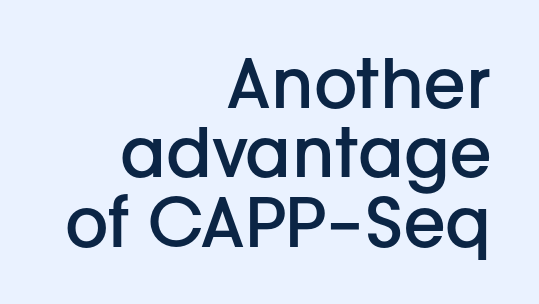
Q: Is the text bold? A: Semi-bold.
Q: Is the text italic (slanted)? A: No, it is upright.
Q: Is the typeface a serif or a sans-serif typeface? A: Sans-serif.
Q: Is the text underlined? A: No.
Q: How is the paragraph aligned? A: Right-aligned.
Q: Is the spacing between letters normal or unusually wide? A: Normal.
Q: Is the spacing between lines tight, normal or loose? A: Tight.
Q: Width (condensed, normal, or wide)? A: Normal.
Q: Stroke contrast? A: Low.
Q: x-height? A: Medium.
Q: Monospaced? A: No.
